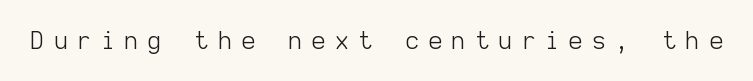
Q: Is the text bold? A: No.
Q: Is the text italic (slanted)? A: No, it is upright.
Q: Is the text underlined? A: No.
Q: Is the spacing between letters normal or unusually wide? A: Unusually wide.
